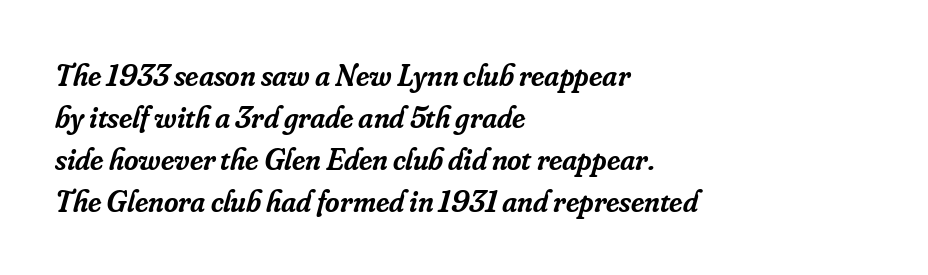
The image shows 31 px semibold serif type, italic (leaning right); set left-aligned, normal line spacing (1.35x), normal letter spacing, not underlined; low stroke contrast and a small x-height.
